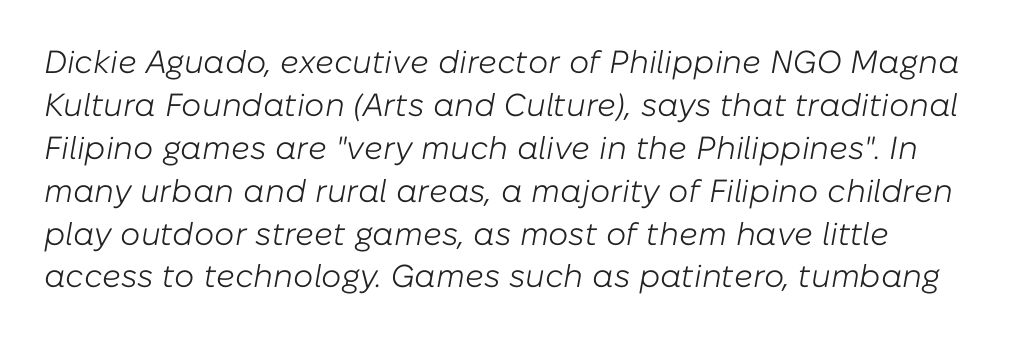
Glyph-to-glyph distance matches everyday printed text. Interline gaps are of average width in this sample. The passage is arranged the way most books set body copy — flush left. Italic: yes, the glyphs are oblique. This sample has the flowing, uneven cadence of proportional lettering.
